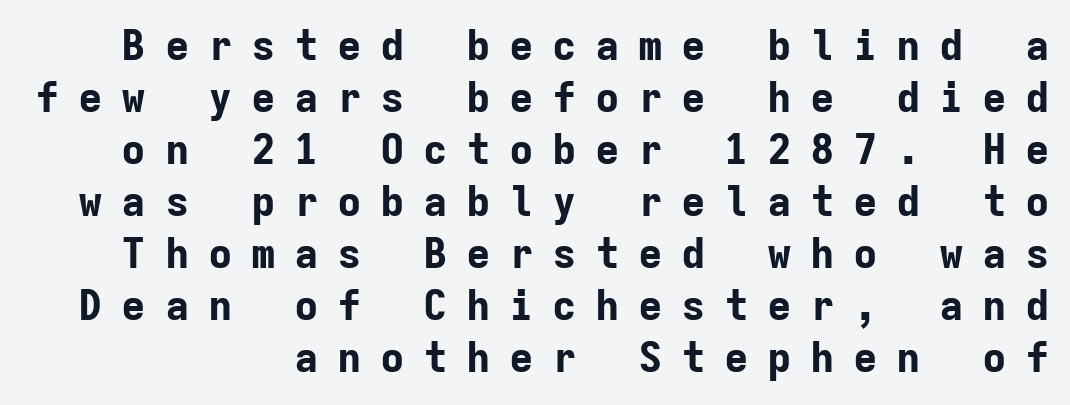
The face used here is monospaced, like something from a code editor. Between one letter and the next there's a generous, obvious gap. No feet cap the strokes, marking this as sans-serif type. The gap between lines stays unmarked.
